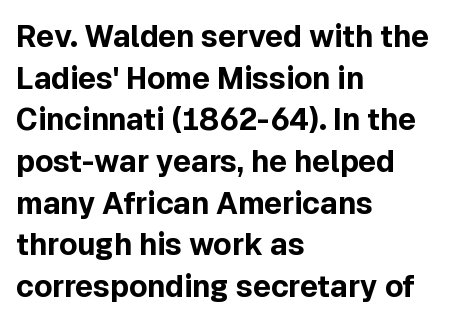
The image shows 30 px bold sans-serif type, upright; set left-aligned, normal line spacing (1.39x), normal letter spacing, not underlined; a medium x-height.
